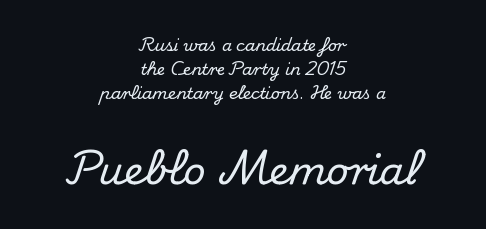
Q: Is the text italic (slanted)? A: Yes.
Q: Is the typeface a serif or a sans-serif typeface? A: Serif.
Q: Is the text underlined? A: No.
Q: How is the paragraph aligned? A: Centered.
Q: Is the spacing between letters normal or unusually wide? A: Normal.
Q: Is the spacing between lines tight, normal or loose? A: Normal.
Q: Which block of text is set in a larger size, the first (top) or the second (bottom)? A: The second (bottom) one.
Q: Width (condensed, normal, or wide)? A: Normal.
Q: Stroke contrast? A: Medium.
Q: x-height? A: Small.
Q: Monospaced? A: No.
